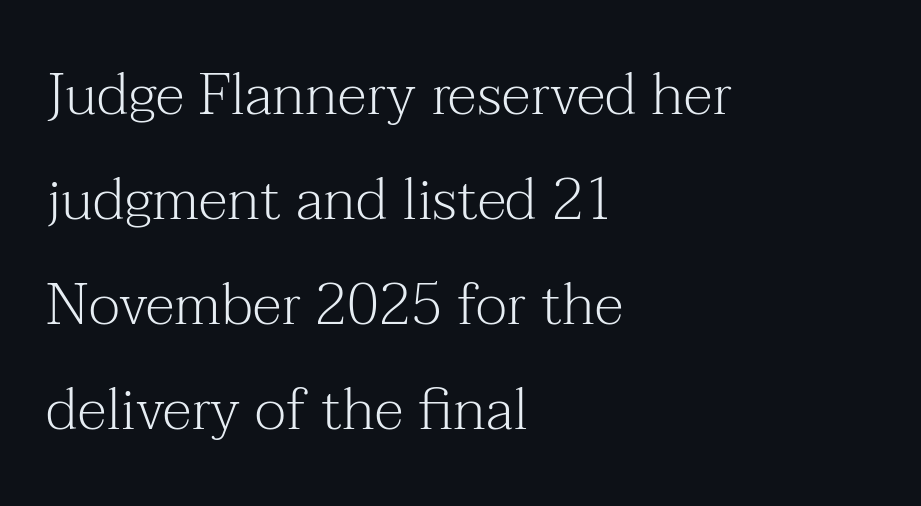
Q: Is the text bold? A: No.
Q: Is the text italic (slanted)? A: No, it is upright.
Q: Is the typeface a serif or a sans-serif typeface? A: Serif.
Q: Is the text underlined? A: No.
Q: How is the paragraph aligned? A: Left-aligned.
Q: Is the spacing between letters normal or unusually wide? A: Normal.
Q: Width (condensed, normal, or wide)? A: Normal.
Q: Stroke contrast? A: Medium.
Q: x-height? A: Medium.
Q: Monospaced? A: No.
